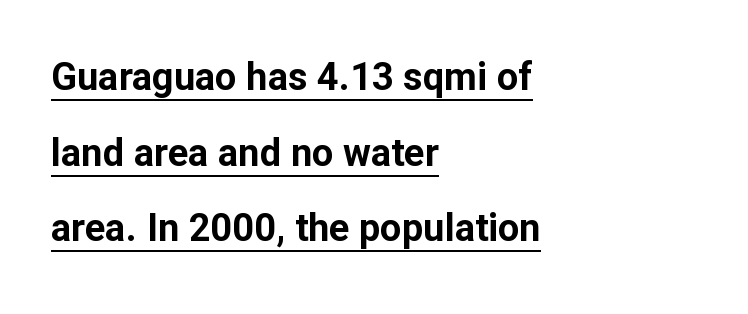
The image shows 38 px bold sans-serif type, upright; set left-aligned, loose line spacing (1.99x), normal letter spacing, underlined; low stroke contrast and a medium x-height.
